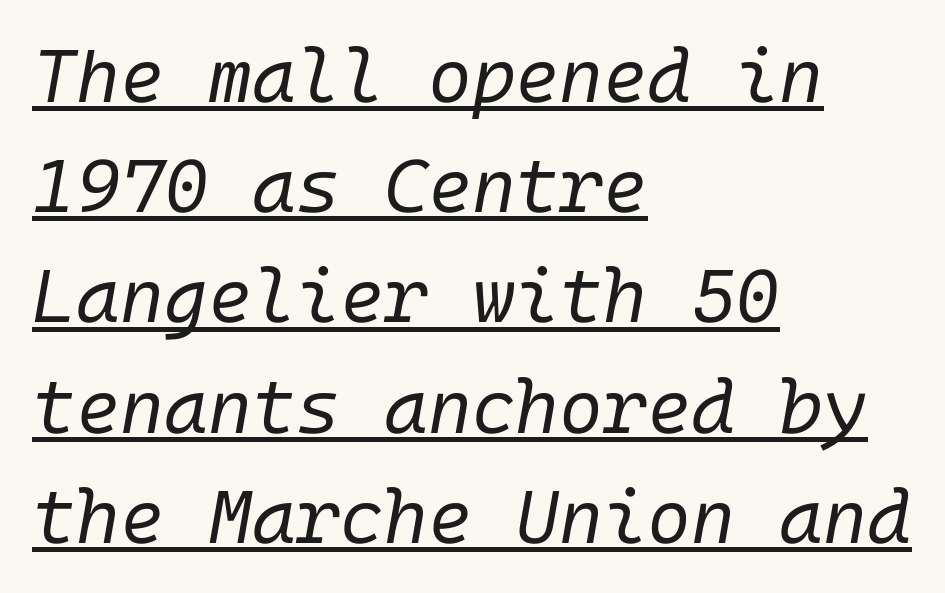
Q: Is the text bold? A: No.
Q: Is the text italic (slanted)? A: Yes, it leans right by about 10 degrees.
Q: Is the text underlined? A: Yes.
Q: How is the paragraph aligned? A: Left-aligned.
Q: Is the spacing between letters normal or unusually wide? A: Normal.
Q: Is the spacing between lines tight, normal or loose? A: Normal.
Q: Width (condensed, normal, or wide)? A: Normal.
Q: Stroke contrast? A: Low.
Q: x-height? A: Medium.
